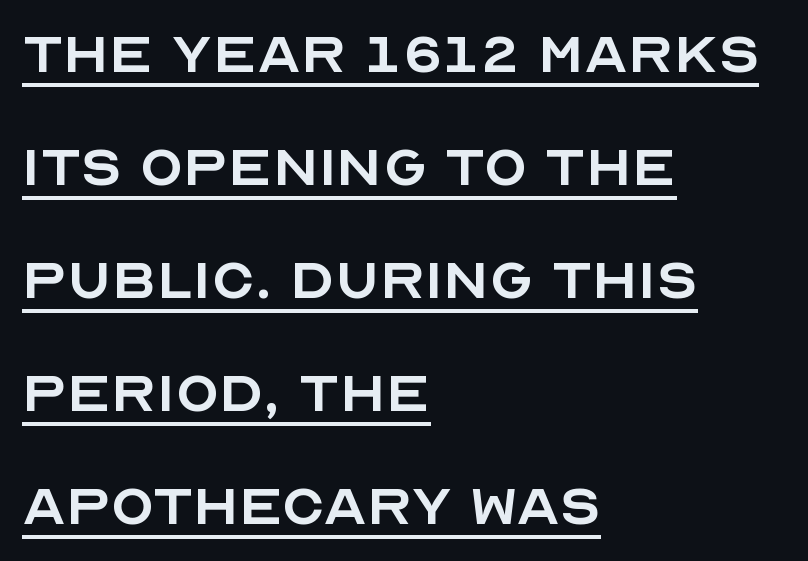
Q: Is the text bold? A: No.
Q: Is the text italic (slanted)? A: No, it is upright.
Q: Is the typeface a serif or a sans-serif typeface? A: Sans-serif.
Q: Is the text underlined? A: Yes.
Q: How is the paragraph aligned? A: Left-aligned.
Q: Is the spacing between letters normal or unusually wide? A: Normal.
Q: Is the spacing between lines tight, normal or loose? A: Normal.
Q: Width (condensed, normal, or wide)? A: Normal.
Q: x-height? A: Large.
Q: Monospaced? A: No.
